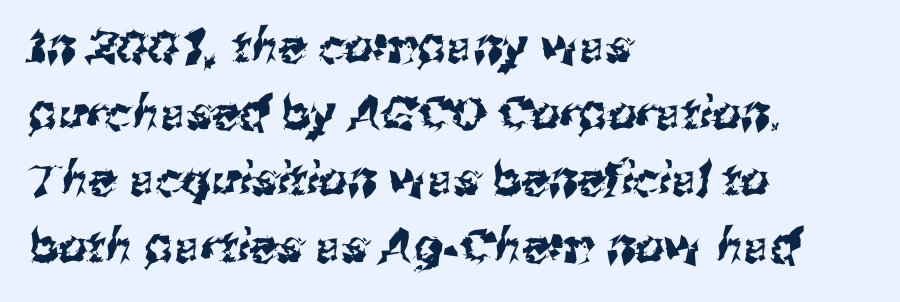
What kind of face is this? One without serifs — a sans. Varying glyph widths throughout — classic text-font behaviour. Does extra space separate the letters? No, they use regular spacing. Leading: standard.
